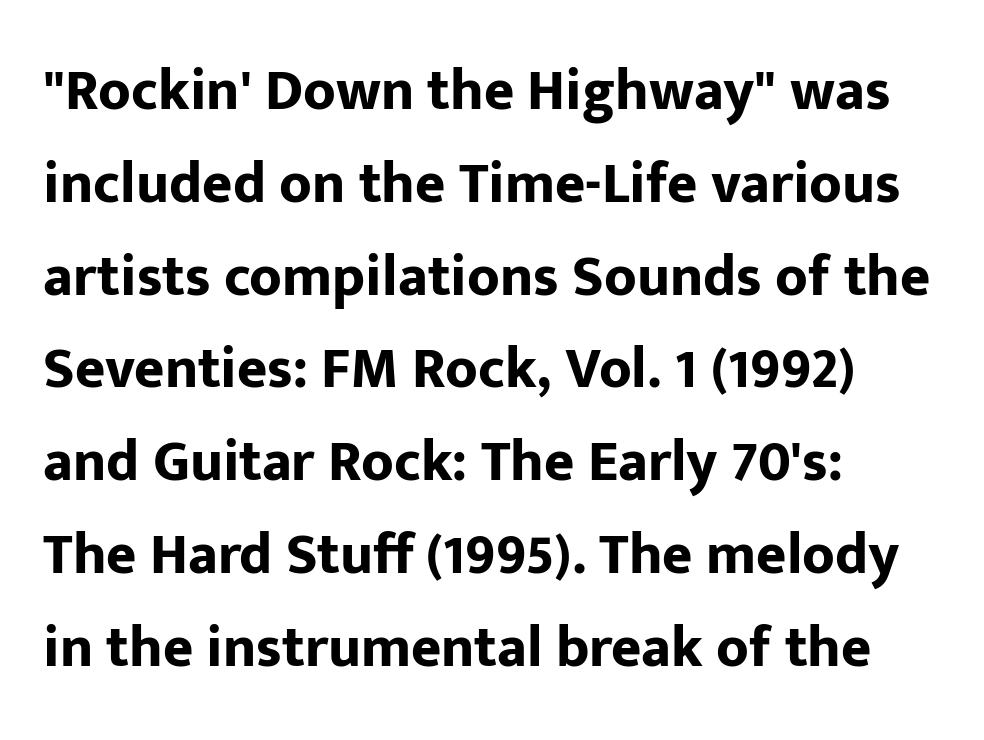
{"serif": "no", "italic": "no", "bold": "yes", "weight": "bold", "width": "normal", "stroke_contrast": "low", "x_height": "medium", "monospaced": "no", "underline": "no", "align": "left", "line_spacing": "normal", "line_spacing_ratio": 1.6, "letter_spacing": "normal", "letter_spacing_em": 0.0, "glyph_px": 58}
